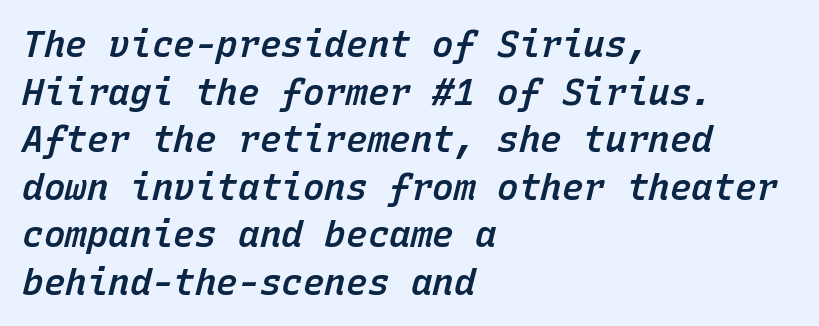
The image shows 36 px semibold type, italic (leaning right), monospaced; set left-aligned, normal line spacing (1.32x), normal letter spacing, not underlined; low stroke contrast and a medium x-height.
